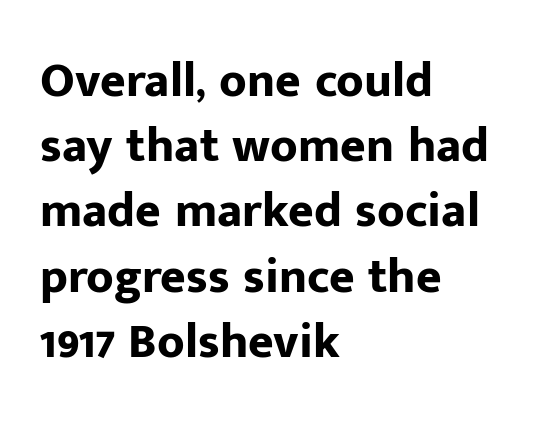
Q: Is the text bold? A: Yes.
Q: Is the text italic (slanted)? A: No, it is upright.
Q: Is the typeface a serif or a sans-serif typeface? A: Sans-serif.
Q: Is the text underlined? A: No.
Q: How is the paragraph aligned? A: Left-aligned.
Q: Is the spacing between letters normal or unusually wide? A: Normal.
Q: Is the spacing between lines tight, normal or loose? A: Normal.
Q: Width (condensed, normal, or wide)? A: Normal.
Q: Stroke contrast? A: Low.
Q: x-height? A: Medium.
Q: Monospaced? A: No.
